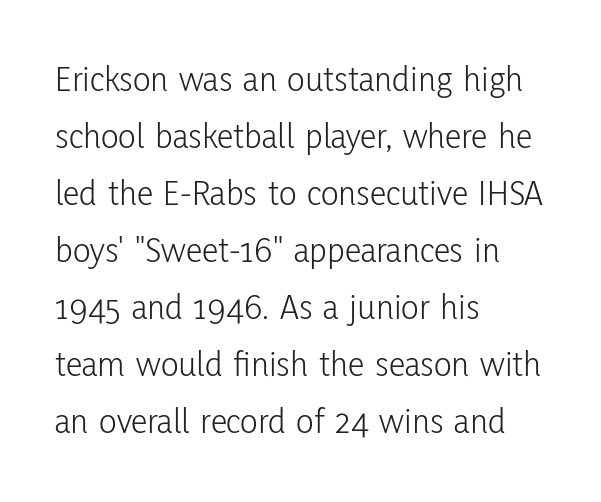
The cut favours lightness, reaching ordinary text weight at its darkest. The letterforms sit shoulder to shoulder at normal distance. Students, observe: this is what conventionally led text looks like. Words float on clear page, feet unadorned.
